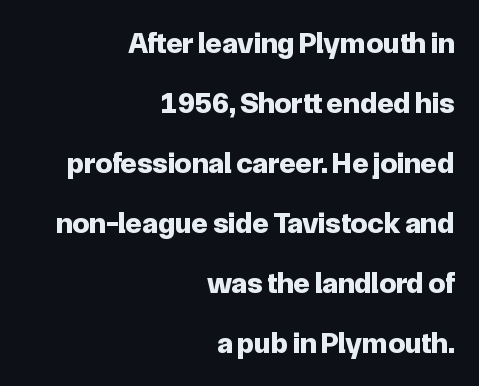
The ragged edge is on the left, which tells us the setting is flush right. Compared with typical paragraphs, the rows here are farther apart. The horizontal fit of the characters is conventional and even. Ordinary non-slanted type is in use. Check where the strokes stop: nothing finishes them off — pure sans. A dark, heavy texture on the line: the type is bold.
